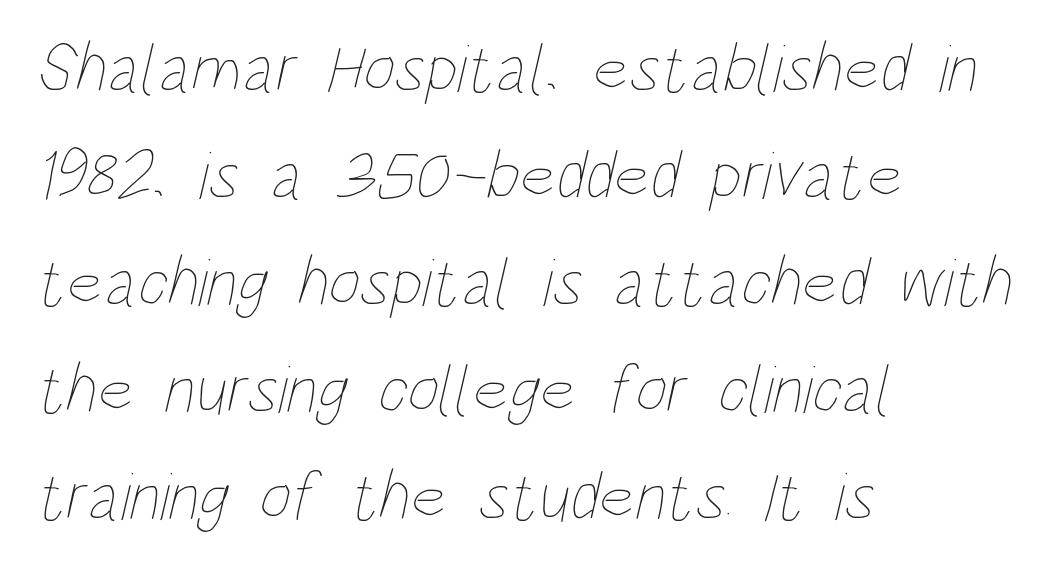
The image shows 69 px thin, condensed type; set left-aligned, normal line spacing (1.55x), normal letter spacing, not underlined; low stroke contrast and a large x-height.
